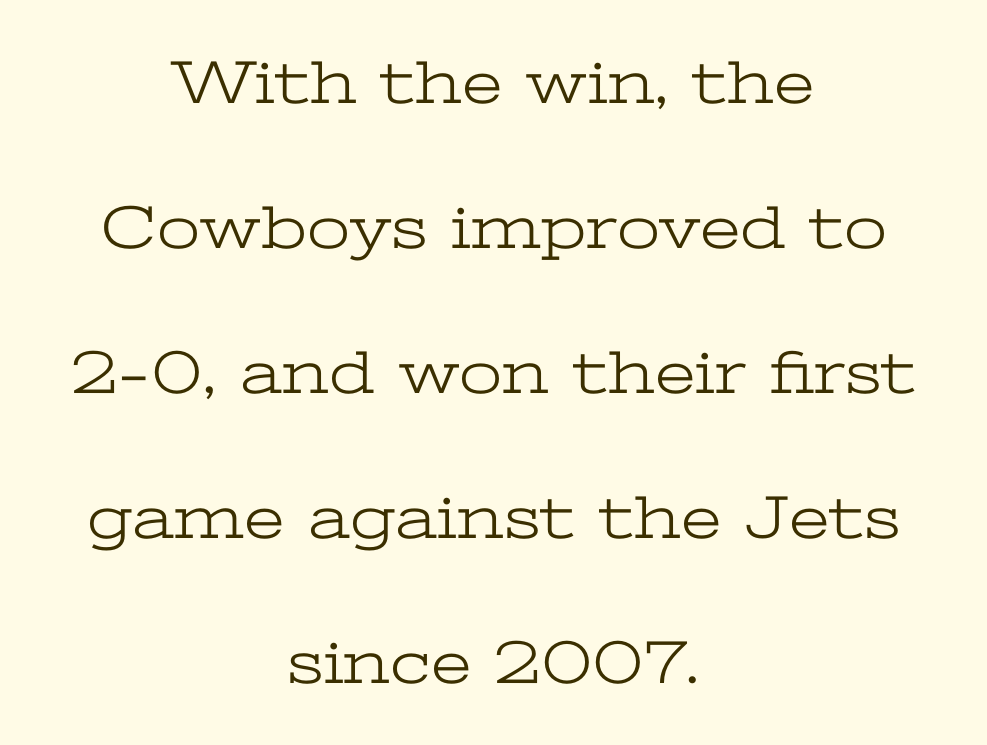
Quick note: underline off. Every row of glyphs is offset so its center matches the block's center. These lines keep a tight, regular rhythm from letter to letter. Unlike italic type, these characters show no tilt at all. The passage shown is not bold in any degree.
